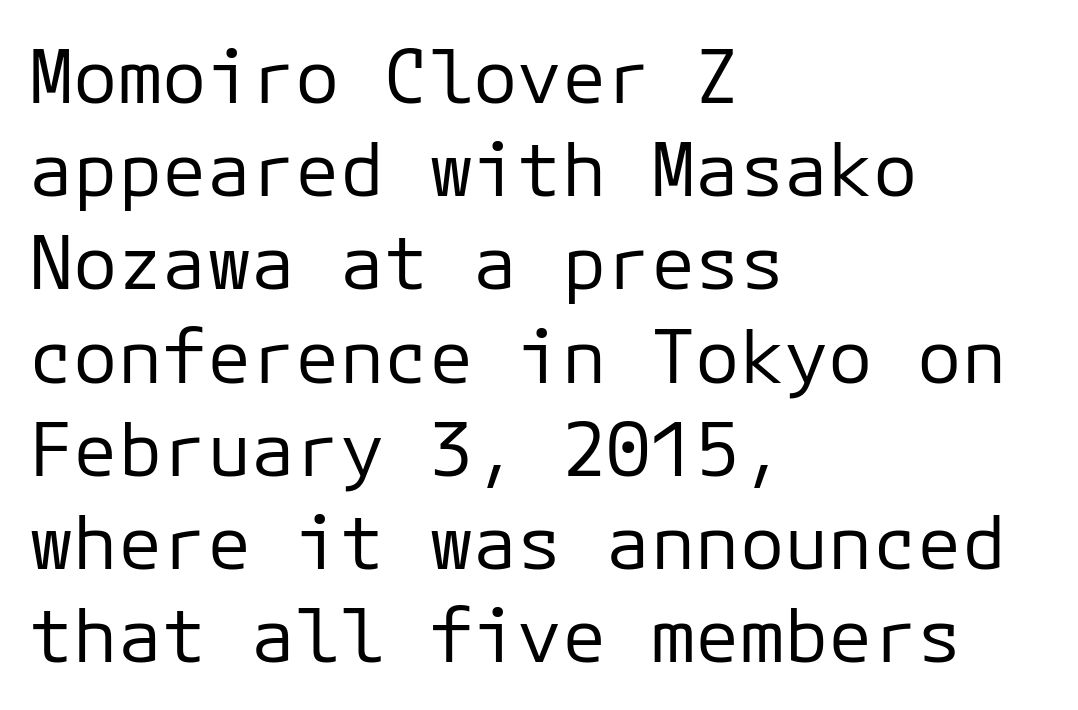
You can tell from the bare stems that sans-serif type was used. Default kerning and tracking; the words read as compact shapes. Spacing verdict: monospaced, one width for all characters. The text block is weighted toward the left margin, trailing off unevenly rightward. These glyphs show unthickened strokes, regular width or finer.
